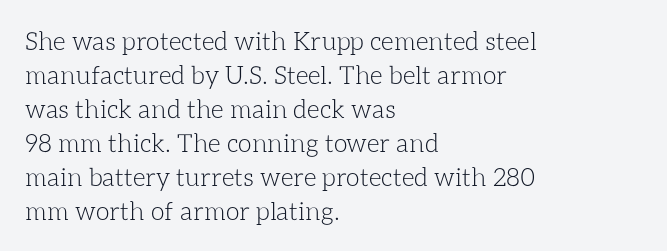
{"italic": "no", "bold": "no", "underline": "no", "align": "left", "line_spacing": "normal", "line_spacing_ratio": 1.36, "letter_spacing": "normal", "letter_spacing_em": 0.0, "glyph_px": 25}
